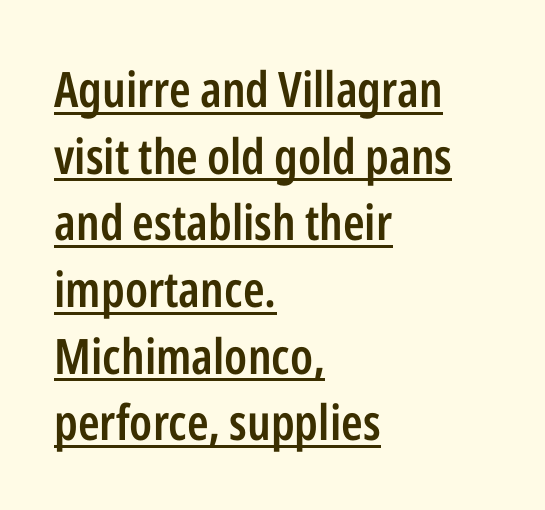
Notice how descenders clear the ascenders below comfortably — that's standard leading. The tracking reads as untouched default to a designer's eye. This sample uses a sans-serif face. You can tell it's not italic because the verticals are truly vertical. Do the characters align in a grid? No, the font is proportional. The glyphs have the mass of a demibold cut, below bold.
